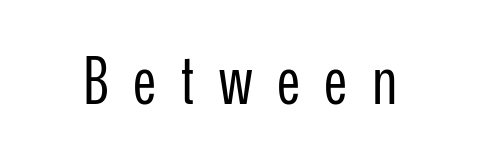
{"serif": "no", "italic": "no", "bold": "no", "weight": "regular", "width": "condensed", "stroke_contrast": "low", "x_height": "medium", "monospaced": "no", "underline": "no", "letter_spacing": "wide", "letter_spacing_em": 0.38, "glyph_px": 65}
